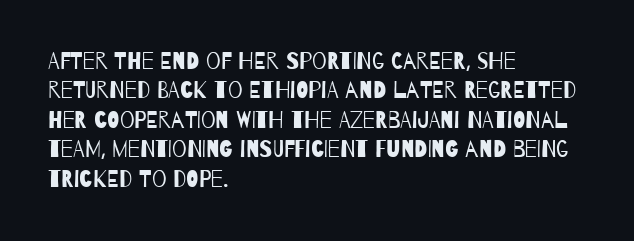
Q: Is the text bold? A: No.
Q: Is the text underlined? A: No.
Q: How is the paragraph aligned? A: Left-aligned.
Q: Is the spacing between letters normal or unusually wide? A: Normal.
Q: Is the spacing between lines tight, normal or loose? A: Normal.
